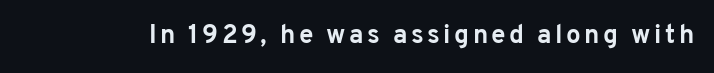
Q: Is the text bold? A: Yes.
Q: Is the text italic (slanted)? A: No, it is upright.
Q: Is the text underlined? A: No.
